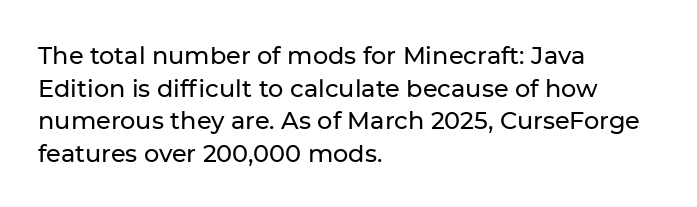
Q: Is the text italic (slanted)? A: No, it is upright.
Q: Is the text underlined? A: No.
Q: How is the paragraph aligned? A: Left-aligned.
Q: Is the spacing between letters normal or unusually wide? A: Normal.
Q: Is the spacing between lines tight, normal or loose? A: Normal.
